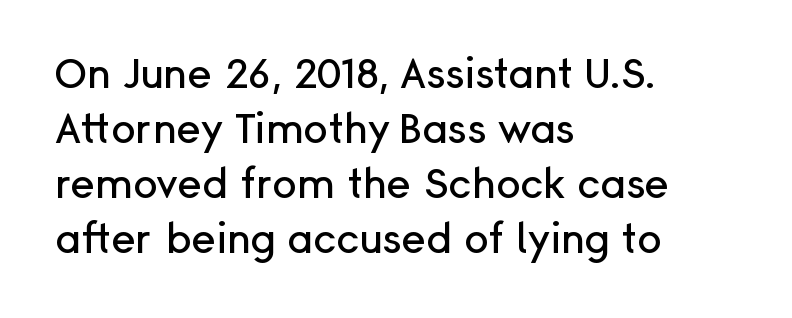
Alignment: flush left. The letters sit at their default tracking, neither squeezed nor spread. This sample keeps an unexceptional amount of space between lines. The axis of the letterforms is exactly vertical.
